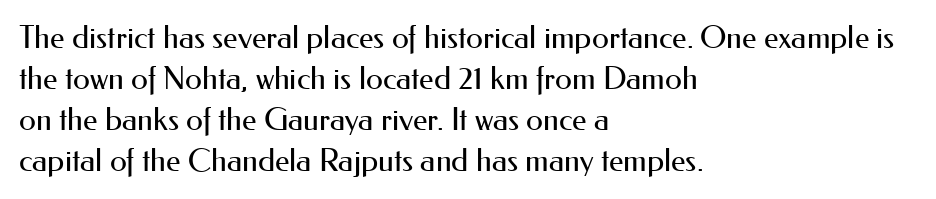
{"serif": "no", "italic": "no", "bold": "no", "weight": "regular", "width": "normal", "stroke_contrast": "medium", "x_height": "small", "monospaced": "no", "underline": "no", "align": "left", "line_spacing": "normal", "line_spacing_ratio": 1.32, "letter_spacing": "normal", "letter_spacing_em": 0.0, "glyph_px": 31}
